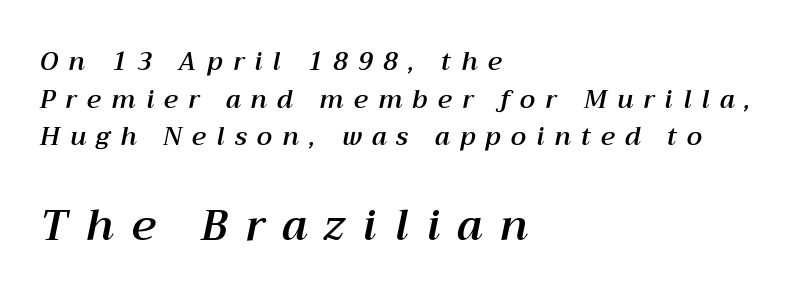
{"italic": "yes", "lean": "right", "slant_degrees": 12, "width": "normal", "stroke_contrast": "medium", "x_height": "medium", "monospaced": "no", "underline": "no", "align": "left", "line_spacing": "normal", "line_spacing_ratio": 1.51, "letter_spacing": "wide", "letter_spacing_em": 0.41, "larger_block": "second", "size_ratio": 1.72, "glyph_px": 43}
